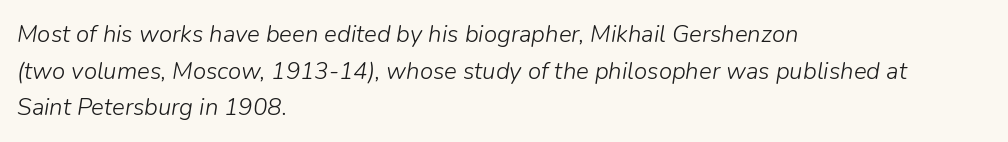
Q: Is the text bold? A: No.
Q: Is the text italic (slanted)? A: Yes, it leans right by about 9 degrees.
Q: Is the text underlined? A: No.
Q: How is the paragraph aligned? A: Left-aligned.
Q: Is the spacing between letters normal or unusually wide? A: Normal.
Q: Is the spacing between lines tight, normal or loose? A: Normal.
